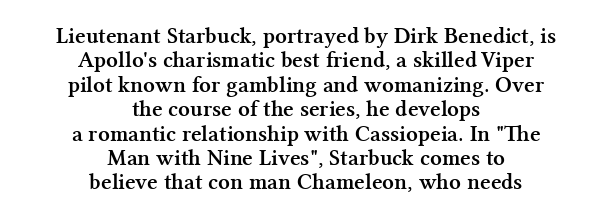
Short note: letters normally spaced. Tall strokes in this sample are plumb rather than angled. Does the leading feel generous? Not at all — it's pinched. The paragraph has two soft edges and a firm central axis.
